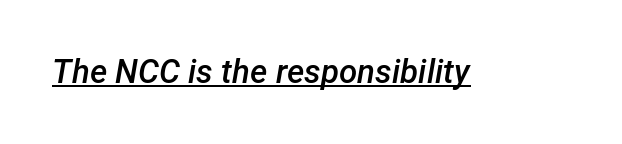
{"italic": "yes", "lean": "right", "slant_degrees": 12, "bold": "semi", "weight": "semibold", "width": "normal", "stroke_contrast": "low", "x_height": "medium", "monospaced": "no", "underline": "yes", "letter_spacing": "normal", "letter_spacing_em": 0.0, "glyph_px": 33}
